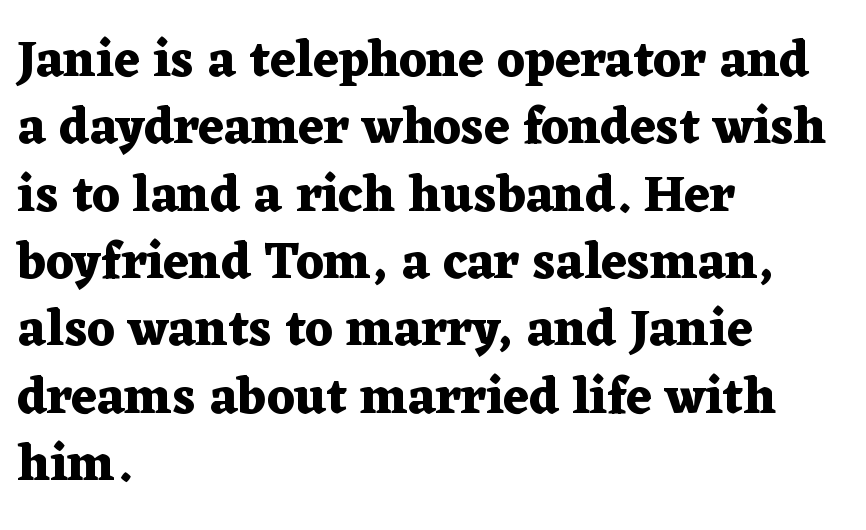
Q: Is the text bold? A: Yes.
Q: Is the text italic (slanted)? A: No, it is upright.
Q: Is the typeface a serif or a sans-serif typeface? A: Serif.
Q: Is the text underlined? A: No.
Q: How is the paragraph aligned? A: Left-aligned.
Q: Is the spacing between letters normal or unusually wide? A: Normal.
Q: Is the spacing between lines tight, normal or loose? A: Normal.
Q: Width (condensed, normal, or wide)? A: Wide.
Q: Stroke contrast? A: Medium.
Q: x-height? A: Medium.
Q: Monospaced? A: No.
